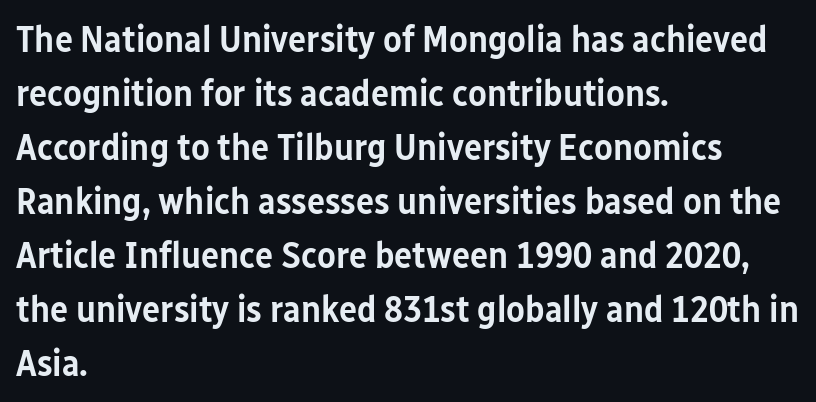
Q: Is the text bold? A: Semi-bold.
Q: Is the text italic (slanted)? A: No, it is upright.
Q: Is the typeface a serif or a sans-serif typeface? A: Sans-serif.
Q: Is the text underlined? A: No.
Q: How is the paragraph aligned? A: Left-aligned.
Q: Is the spacing between letters normal or unusually wide? A: Normal.
Q: Is the spacing between lines tight, normal or loose? A: Normal.
Q: Width (condensed, normal, or wide)? A: Condensed.
Q: Stroke contrast? A: Low.
Q: x-height? A: Medium.
Q: Monospaced? A: No.
